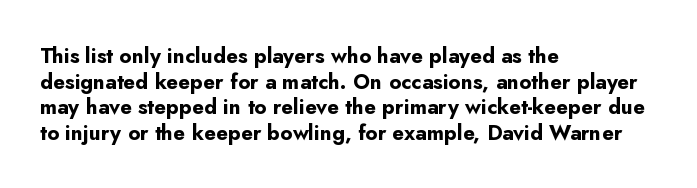
{"italic": "no", "bold": "yes", "underline": "no", "align": "left", "line_spacing_ratio": 1.22, "letter_spacing": "normal", "letter_spacing_em": 0.0, "glyph_px": 21}
